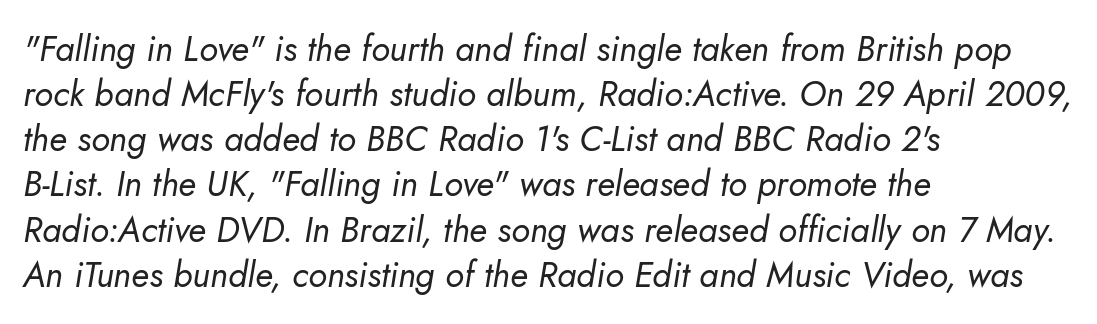
{"italic": "yes", "lean": "right", "slant_degrees": 5, "bold": "no", "weight": "regular", "width": "normal", "stroke_contrast": "low", "x_height": "small", "monospaced": "no", "underline": "no", "align": "left", "line_spacing": "normal", "line_spacing_ratio": 1.29, "letter_spacing": "normal", "letter_spacing_em": 0.0, "glyph_px": 35}
